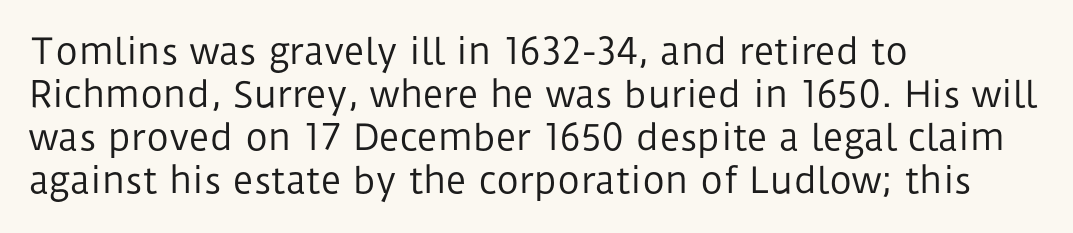
The face used here is rendered with its standard letterfit. The text block is weighted toward the left margin, trailing off unevenly rightward. Letters rest on an invisible, unmarked baseline. Nope, no serifs anywhere on these letters.
